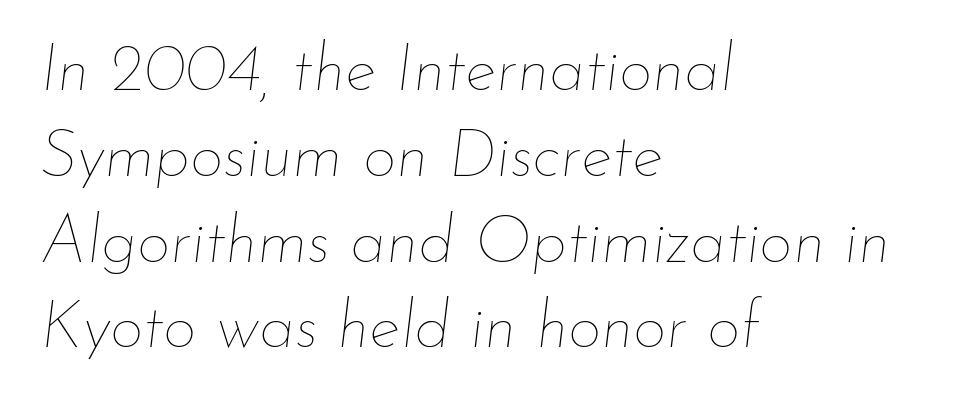
{"italic": "yes", "lean": "right", "slant_degrees": 7, "bold": "no", "weight": "thin", "width": "normal", "stroke_contrast": "low", "x_height": "small", "monospaced": "no", "underline": "no", "align": "left", "line_spacing": "normal", "line_spacing_ratio": 1.3, "letter_spacing": "normal", "letter_spacing_em": 0.0, "glyph_px": 66}
